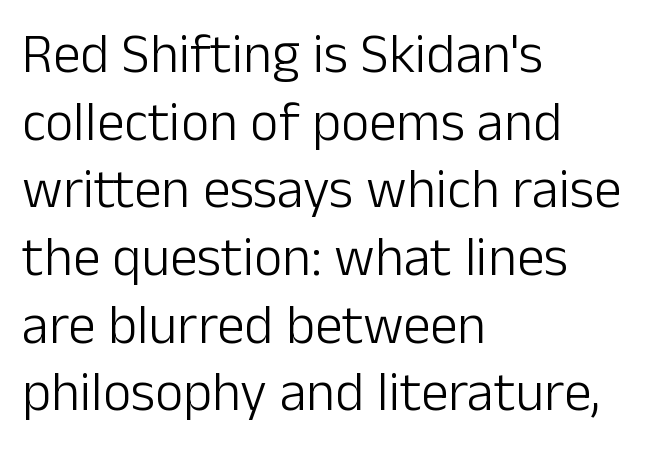
Stems here are at most as thick as an everyday book face. Designer's note — italics off, roman on. Words appear dense and cohesive because spacing is normal. Type without underlining.
